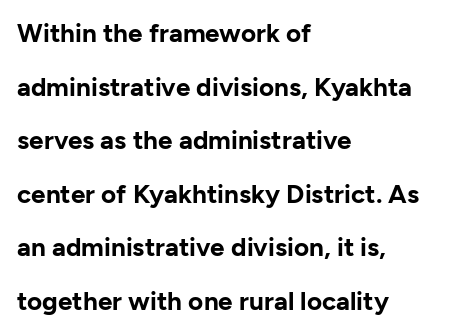
The image shows 26 px bold type, upright; set left-aligned, loose line spacing (2.06x), normal letter spacing, not underlined.
